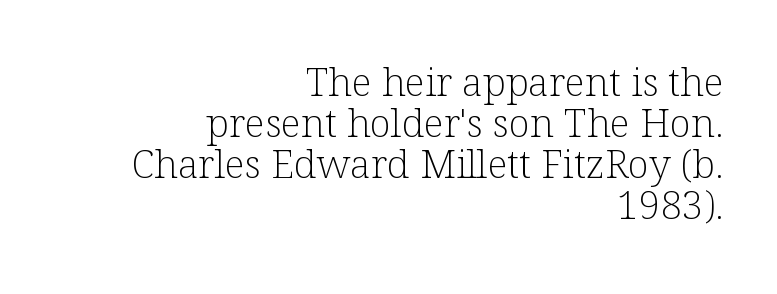
In terms of letterspacing, this is plain default setting. What kind of face is this? One with serifs. This rendering uses right alignment, leaving the left contour irregular. A typesetter would call this proportional, since set widths differ per character. Ordinary non-slanted type is in use.
